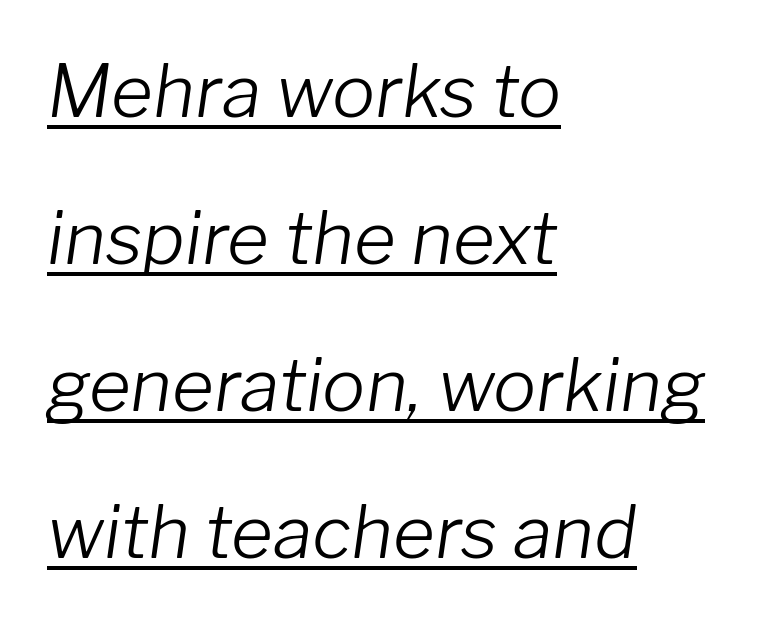
Q: Is the text bold? A: No.
Q: Is the text italic (slanted)? A: Yes, it leans right by about 8 degrees.
Q: Is the text underlined? A: Yes.
Q: How is the paragraph aligned? A: Left-aligned.
Q: Is the spacing between letters normal or unusually wide? A: Normal.
Q: Is the spacing between lines tight, normal or loose? A: Loose.
Q: Width (condensed, normal, or wide)? A: Normal.
Q: Stroke contrast? A: Low.
Q: x-height? A: Medium.
Q: Monospaced? A: No.
